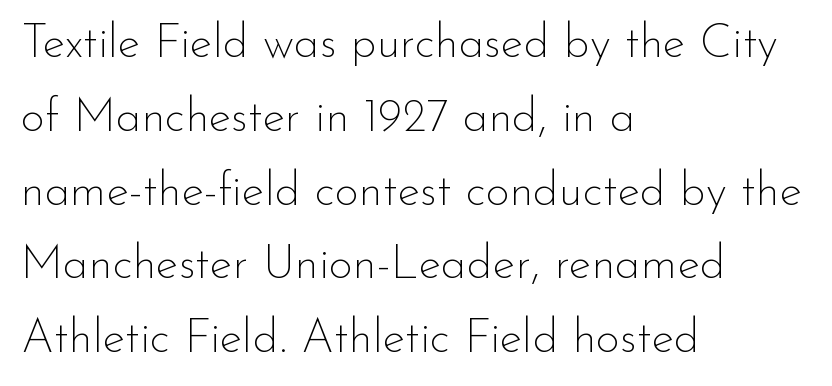
Q: Is the text bold? A: No.
Q: Is the text italic (slanted)? A: No, it is upright.
Q: Is the typeface a serif or a sans-serif typeface? A: Sans-serif.
Q: Is the text underlined? A: No.
Q: How is the paragraph aligned? A: Left-aligned.
Q: Is the spacing between letters normal or unusually wide? A: Normal.
Q: Is the spacing between lines tight, normal or loose? A: Normal.
Q: Width (condensed, normal, or wide)? A: Normal.
Q: Stroke contrast? A: Low.
Q: x-height? A: Small.
Q: Monospaced? A: No.
